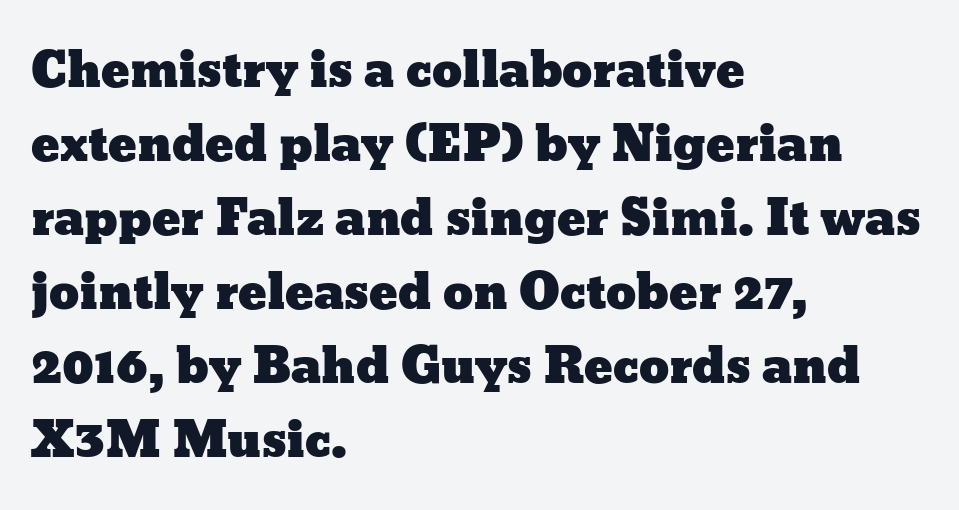
The image shows 48 px wide type, upright; set left-aligned, normal line spacing (1.54x), normal letter spacing, not underlined; low stroke contrast and a medium x-height.
